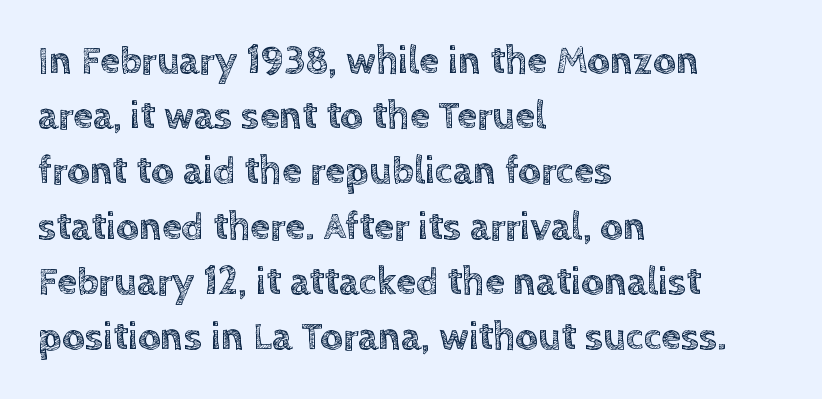
{"italic": "no", "width": "normal", "x_height": "large", "monospaced": "no", "underline": "no", "align": "left", "line_spacing": "normal", "line_spacing_ratio": 1.38, "letter_spacing": "normal", "letter_spacing_em": 0.0, "glyph_px": 40}
